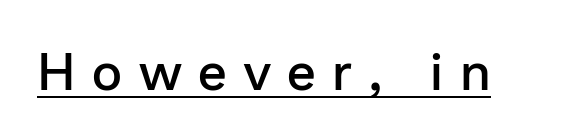
Q: Is the text bold? A: Semi-bold.
Q: Is the text italic (slanted)? A: No, it is upright.
Q: Is the typeface a serif or a sans-serif typeface? A: Sans-serif.
Q: Is the text underlined? A: Yes.
Q: Is the spacing between letters normal or unusually wide? A: Unusually wide.
Q: Width (condensed, normal, or wide)? A: Normal.
Q: Stroke contrast? A: Low.
Q: x-height? A: Medium.
Q: Monospaced? A: No.
